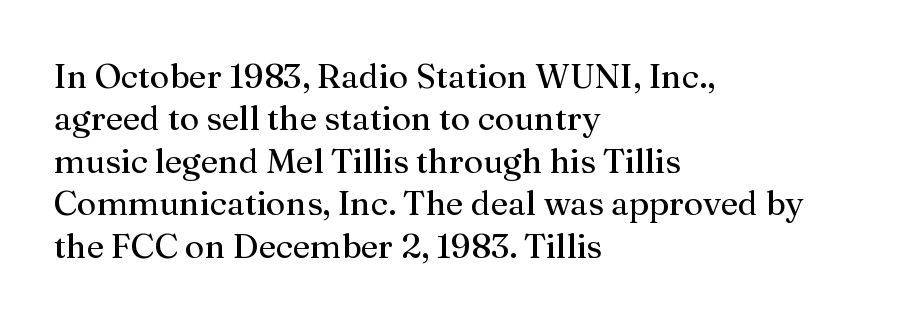
The leading is moderate, giving the passage an even texture. Looks like regular typesetting: each glyph gets only the width it needs. The strokes are not fattened; the text isn't bold. Caption: multi-line text, flush left, ragged right.
